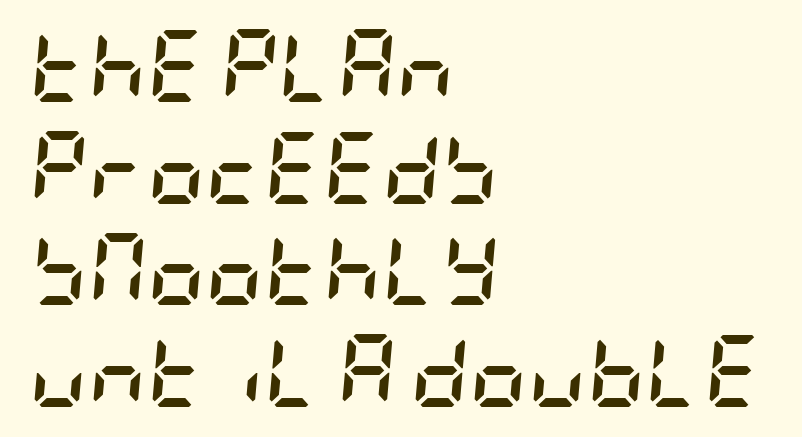
It's the slanting kind of type. Each glyph is drawn with heavy, bold strokes. Every row of glyphs begins at an identical x-position on the left. Underlining? Definitely not there. Honestly, the row spacing looks completely unremarkable.
